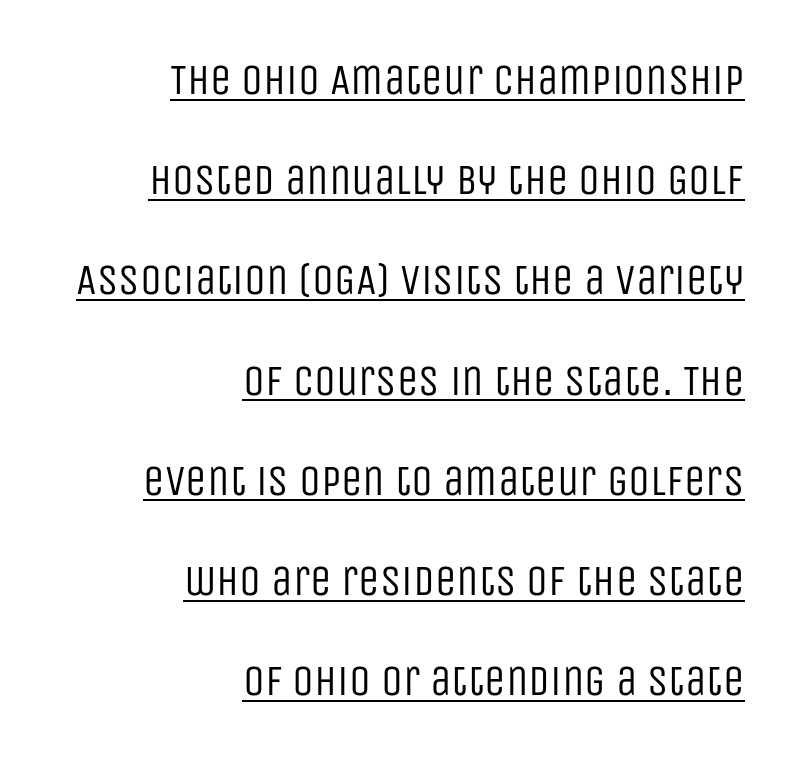
The image shows 43 px regular-weight, condensed sans-serif type, upright; set right-aligned, loose line spacing (2.33x), normal letter spacing, underlined; low stroke contrast and a large x-height.
